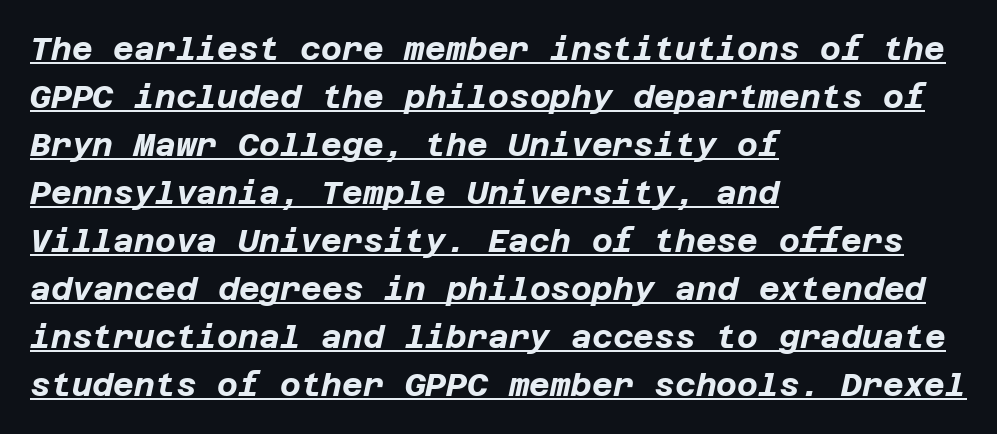
The image shows 32 px bold type, italic (leaning right); set left-aligned, normal line spacing (1.5x), normal letter spacing, underlined; low stroke contrast and a large x-height.
